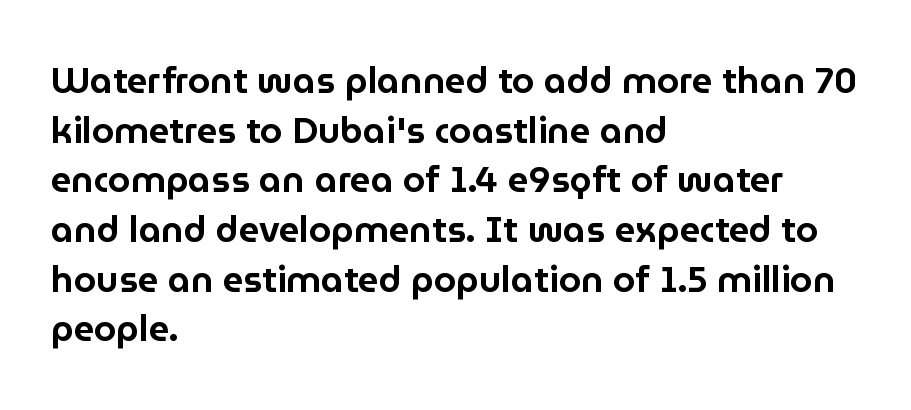
Q: Is the text italic (slanted)? A: No, it is upright.
Q: Is the typeface a serif or a sans-serif typeface? A: Sans-serif.
Q: Is the text underlined? A: No.
Q: How is the paragraph aligned? A: Left-aligned.
Q: Is the spacing between letters normal or unusually wide? A: Normal.
Q: Is the spacing between lines tight, normal or loose? A: Normal.
Q: Width (condensed, normal, or wide)? A: Normal.
Q: Stroke contrast? A: Low.
Q: x-height? A: Medium.
Q: Monospaced? A: No.
